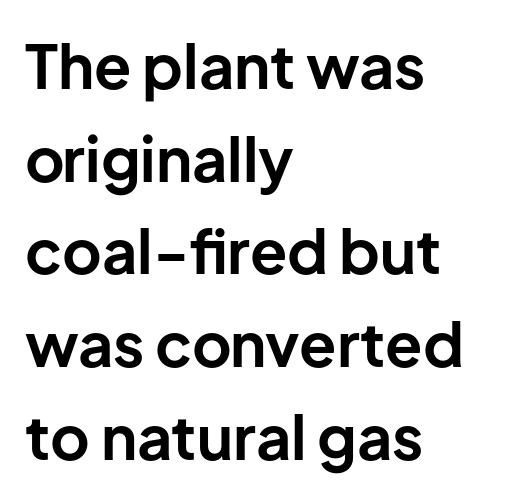
The passage shown is not underscored anywhere. The face used here is rendered with its standard letterfit. Do the characters align in a grid? No, the font is proportional. Leading matches the norm, producing a regular column. The passage shown is typeset with a sans-serif family.
